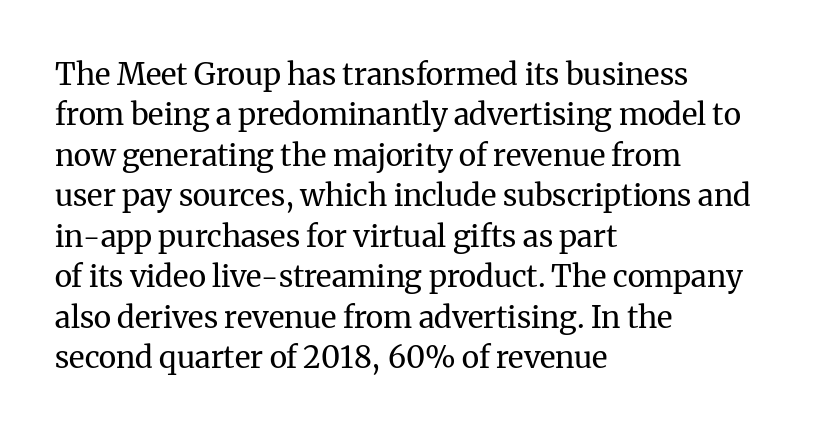
{"serif": "yes", "italic": "no", "bold": "no", "weight": "regular", "width": "normal", "stroke_contrast": "medium", "x_height": "medium", "monospaced": "no", "underline": "no", "align": "left", "line_spacing": "normal", "line_spacing_ratio": 1.35, "letter_spacing": "normal", "letter_spacing_em": 0.0, "glyph_px": 30}
